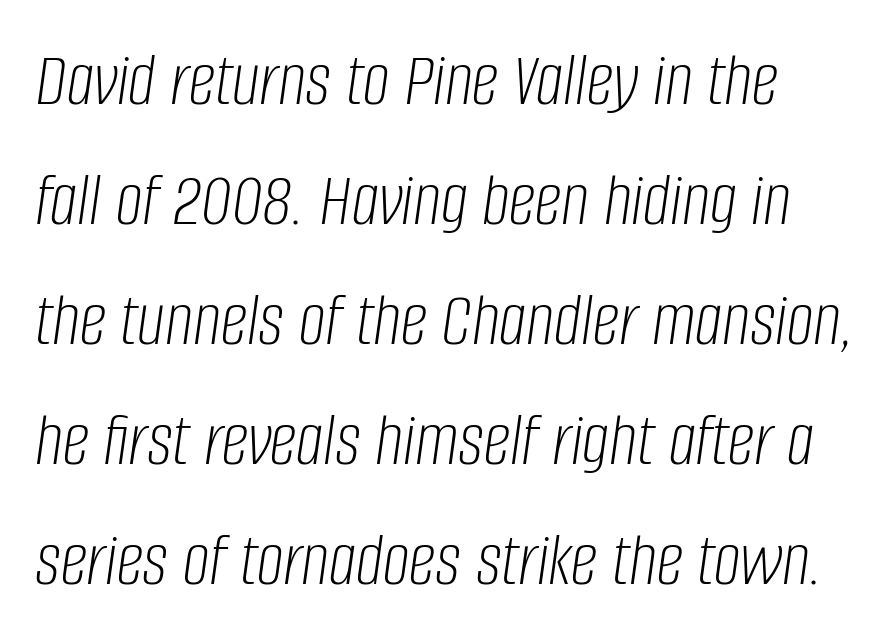
The image shows 76 px light, condensed type, italic (leaning right); set normal line spacing (1.58x), normal letter spacing, not underlined; low stroke contrast and a large x-height.
